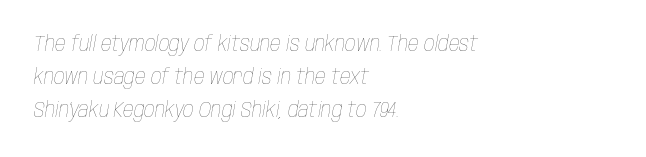
The image shows 21 px text type, italic (leaning right); set left-aligned, normal line spacing (1.57x), normal letter spacing, not underlined.
